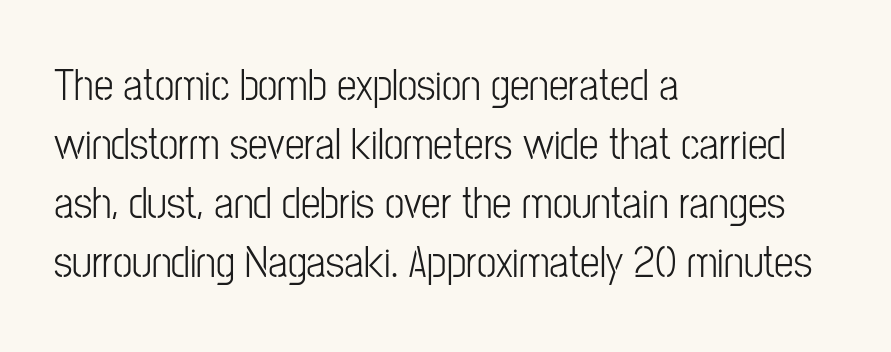
The image shows 44 px light, condensed sans-serif type, upright; set left-aligned, normal line spacing (1.34x), normal letter spacing, not underlined; low stroke contrast and a medium x-height.
